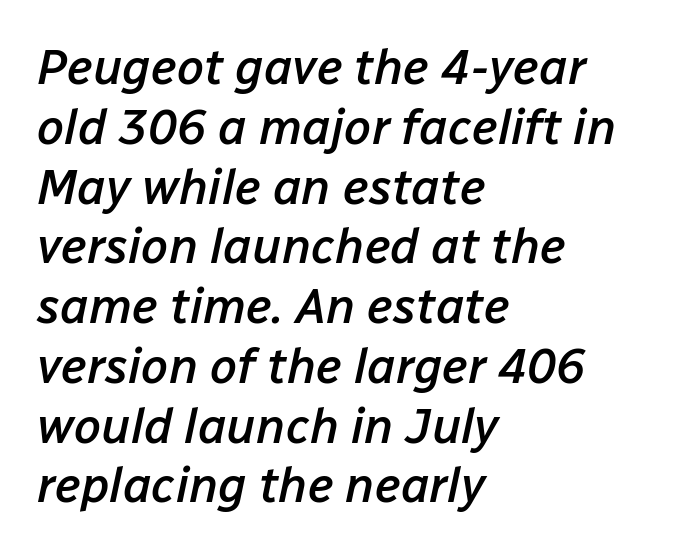
The space beneath each line is pristine and unruled. Every row of glyphs begins at an identical x-position on the left. In terms of weight, the rendering is demibold, just under bold. The horizontal fit of the characters is conventional and even. The face used here is proportionally spaced, like ordinary book or web type. Quick note: italic.
